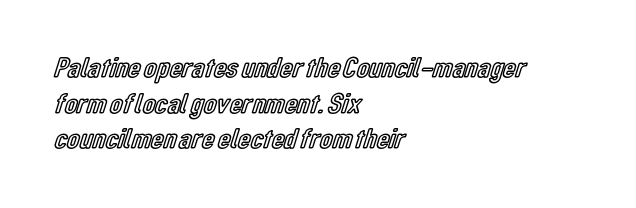
{"width": "condensed", "x_height": "medium", "monospaced": "no", "underline": "no", "align": "left", "line_spacing_ratio": 1.23, "letter_spacing": "normal", "letter_spacing_em": 0.0, "glyph_px": 29}
